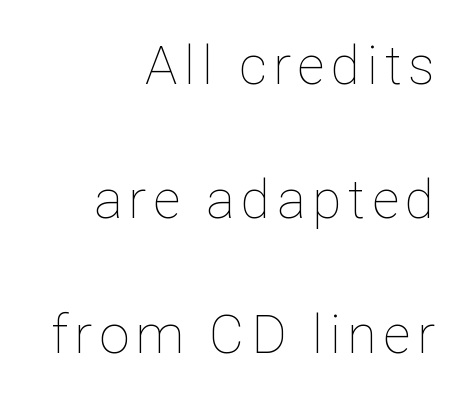
The lettering holds an erect, upright posture throughout. Think of a printed novel: that variable character pitch is what you see here. Short and long lines alike share a common ending point at right. Weight: not bold — regular or lighter. The string is rendered with underlining switched off.
